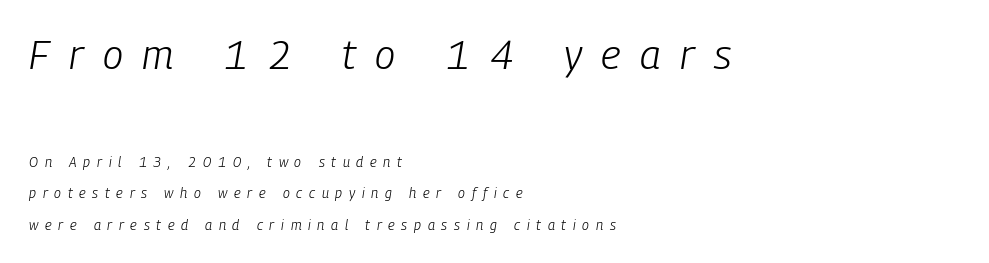
{"italic": "yes", "lean": "right", "slant_degrees": 9, "bold": "no", "weight": "light", "width": "condensed", "stroke_contrast": "low", "x_height": "medium", "monospaced": "no", "underline": "no", "align": "left", "line_spacing": "loose", "line_spacing_ratio": 2.23, "letter_spacing": "wide", "letter_spacing_em": 0.48, "larger_block": "first", "size_ratio": 2.93, "glyph_px": 41}
